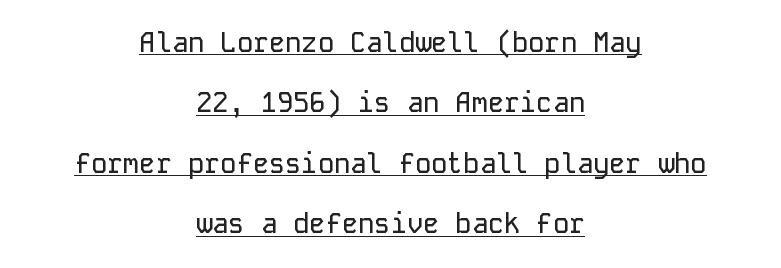
Posture: straight, roman, zero tilt. The rendering keeps characters at their native spacing. The rendering uses a large line-height, opening up the rows. Looks like someone drew a line under every word here. Leftover space on each line is divided equally before and after the words.
